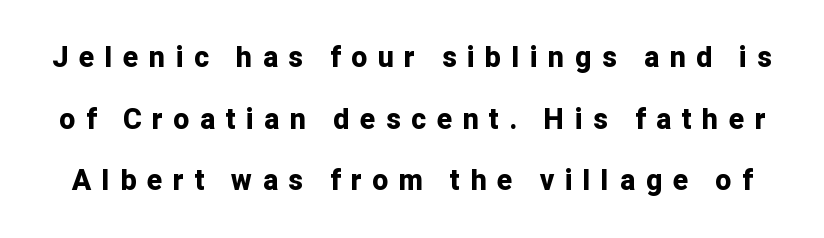
Does extra space separate the letters? Yes, quite a lot of it. The rendering uses a bold face; every stroke is thick and dark. If you measured baseline to baseline, you'd find a long distance. No italicization has been applied; the sample stays upright. Classification — sans serif.
